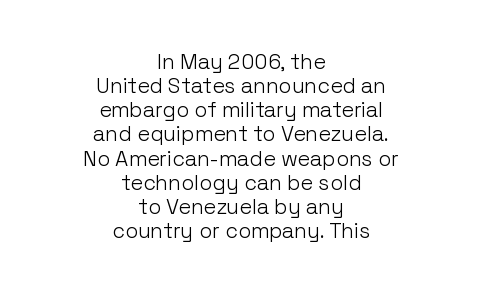
Q: Is the text bold? A: No.
Q: Is the text italic (slanted)? A: No, it is upright.
Q: Is the text underlined? A: No.
Q: How is the paragraph aligned? A: Centered.
Q: Is the spacing between letters normal or unusually wide? A: Normal.
Q: Is the spacing between lines tight, normal or loose? A: Tight.
